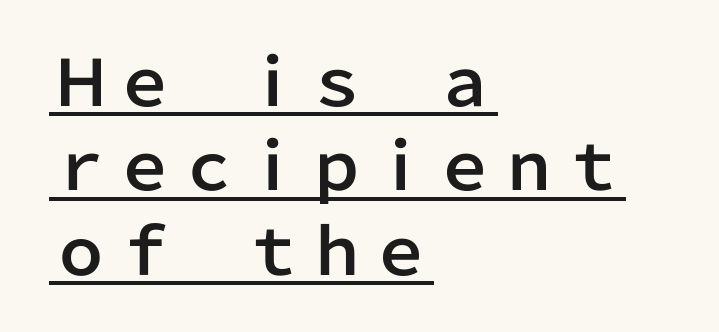
{"serif": "no", "italic": "no", "width": "normal", "stroke_contrast": "low", "x_height": "medium", "monospaced": "no", "underline": "yes", "align": "left", "line_spacing": "normal", "line_spacing_ratio": 1.32, "letter_spacing": "normal", "letter_spacing_em": 0.0, "glyph_px": 64}
